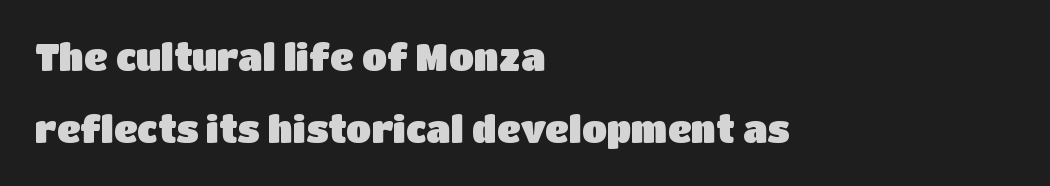
The image shows 37 px sans-serif type, upright; set left-aligned, loose line spacing (1.95x), normal letter spacing, not underlined; low stroke contrast and a large x-height.
